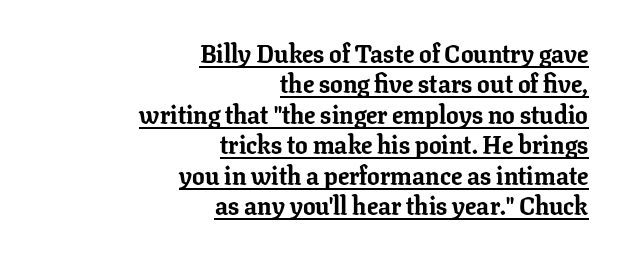
Q: Is the text bold? A: Yes.
Q: Is the text italic (slanted)? A: No, it is upright.
Q: Is the text underlined? A: Yes.
Q: How is the paragraph aligned? A: Right-aligned.
Q: Is the spacing between letters normal or unusually wide? A: Normal.
